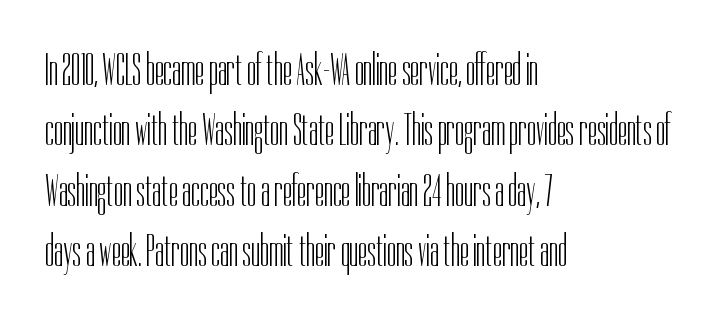
Glance below the letters and you will spot only blank space. Heaviness? Minimal to ordinary, like unemphasized prose. The type is set solid horizontally, with unmodified tracking. Typographically, this falls in the sans-serif category. Looks like regular typesetting: each glyph gets only the width it needs. In terms of leading, this rendering sits right in the middle.
